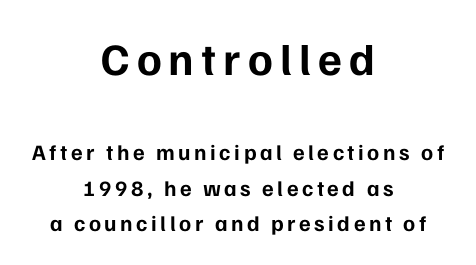
{"serif": "no", "italic": "no", "bold": "yes", "weight": "bold", "width": "normal", "stroke_contrast": "low", "x_height": "medium", "monospaced": "no", "underline": "no", "align": "center", "line_spacing": "normal", "line_spacing_ratio": 1.62, "larger_block": "first", "size_ratio": 2.05, "glyph_px": 45}
